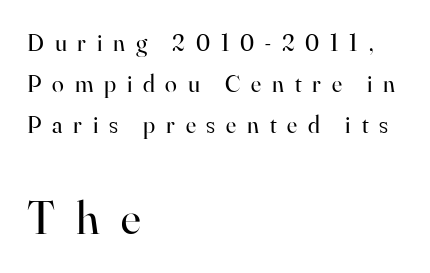
The image shows 47 px regular-weight serif type, upright; set left-aligned, line spacing 1.71x, unusually wide letter spacing (+0.45 em), not underlined; the second (bottom) block is 1.96x larger; high stroke contrast and a small x-height.
